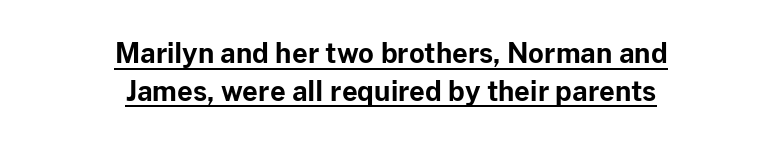
This rendering features underlined lettering. Unlike italic type, these characters show no tilt at all. The line texture is even and compact thanks to regular tracking. The space between consecutive lines is moderate.
